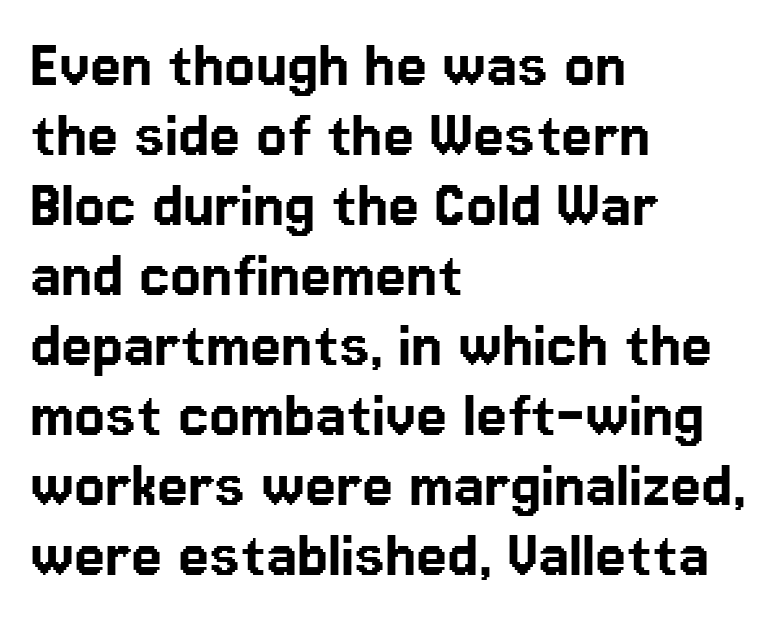
The image shows 70 px sans-serif type, upright; set left-aligned, tight line spacing (1.0x), normal letter spacing, not underlined; low stroke contrast and a medium x-height.
